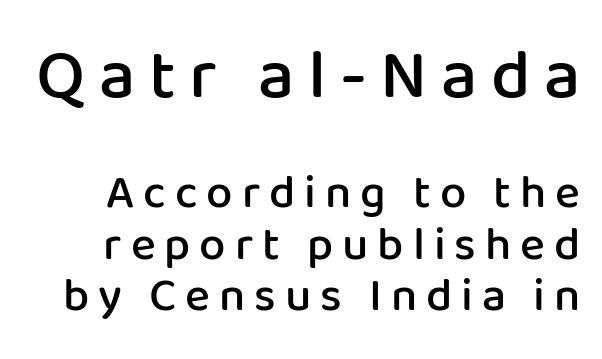
Very little white space separates one row of letters from the next. Is the lower block the larger one? No — the upper block carries the bigger type. You can tell from the bare stems that sans-serif type was used. This is moderately heavy type, rendered in semibold.
